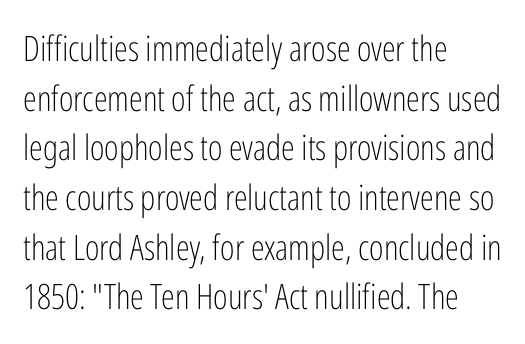
Designer's note — italics off, roman on. Inter-character spacing is left at the font's built-in metrics. Stems here are at most as thick as an everyday book face. The rendering uses natural spacing where letterforms have individual widths. Leading: standard.
